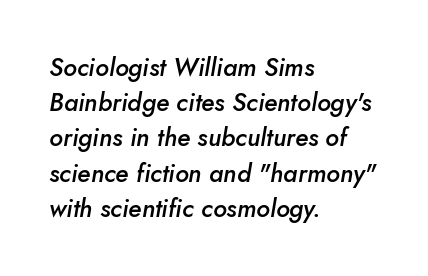
Q: Is the text bold? A: Semi-bold.
Q: Is the text italic (slanted)? A: Yes, it leans right by about 10 degrees.
Q: Is the text underlined? A: No.
Q: How is the paragraph aligned? A: Left-aligned.
Q: Is the spacing between letters normal or unusually wide? A: Normal.
Q: Is the spacing between lines tight, normal or loose? A: Normal.
